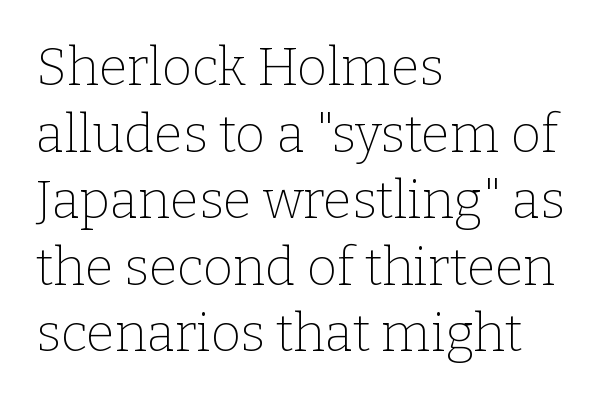
{"serif": "yes", "italic": "no", "bold": "no", "weight": "thin", "width": "normal", "stroke_contrast": "low", "x_height": "medium", "monospaced": "no", "underline": "no", "align": "left", "line_spacing": "normal", "line_spacing_ratio": 1.28, "letter_spacing": "normal", "letter_spacing_em": 0.0, "glyph_px": 52}
